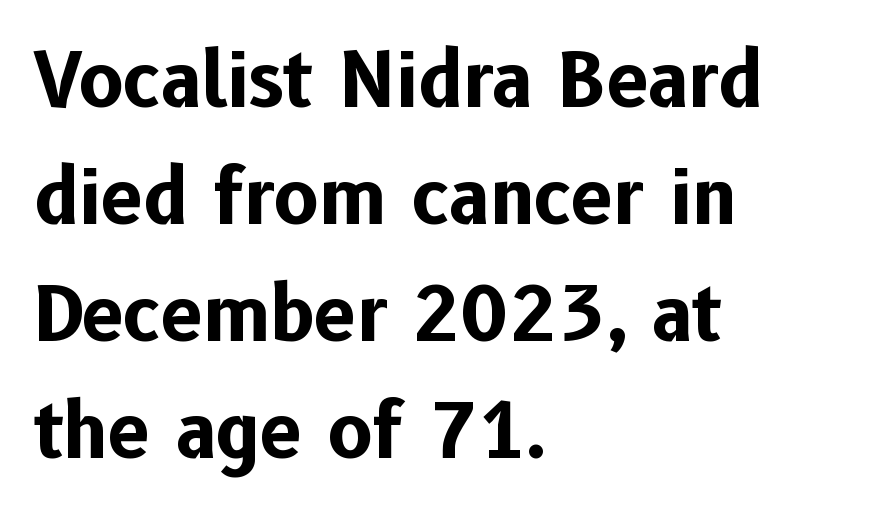
Q: Is the text bold? A: Yes.
Q: Is the text italic (slanted)? A: No, it is upright.
Q: Is the typeface a serif or a sans-serif typeface? A: Sans-serif.
Q: Is the text underlined? A: No.
Q: How is the paragraph aligned? A: Left-aligned.
Q: Is the spacing between letters normal or unusually wide? A: Normal.
Q: Is the spacing between lines tight, normal or loose? A: Normal.
Q: Width (condensed, normal, or wide)? A: Normal.
Q: Stroke contrast? A: Low.
Q: x-height? A: Medium.
Q: Monospaced? A: No.
